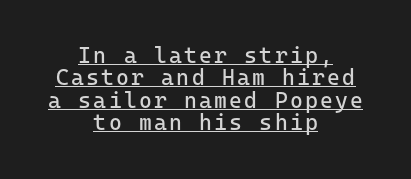
{"italic": "no", "bold": "no", "underline": "yes", "align": "center", "line_spacing": "tight", "line_spacing_ratio": 1.02, "glyph_px": 22}
